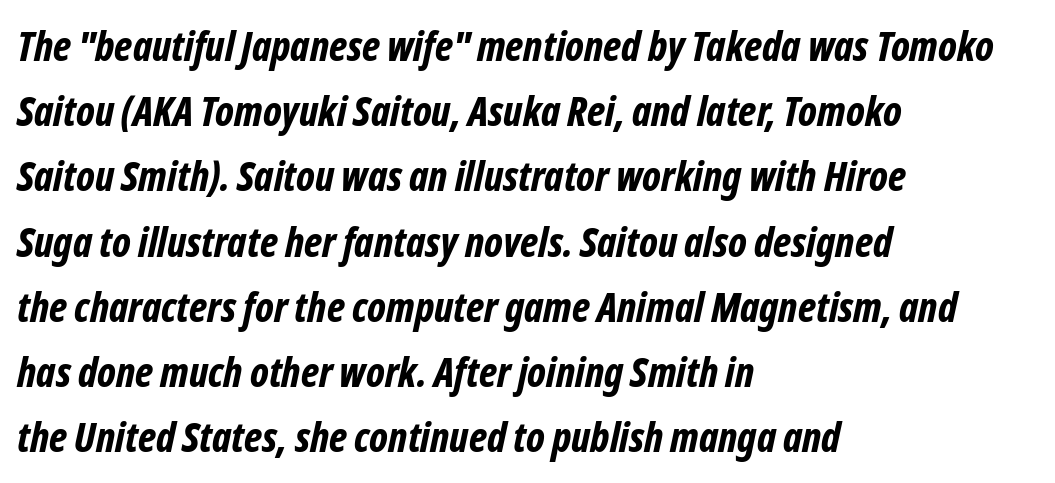
{"italic": "yes", "lean": "right", "slant_degrees": 12, "bold": "yes", "weight": "bold", "width": "condensed", "stroke_contrast": "low", "x_height": "medium", "monospaced": "no", "underline": "no", "align": "left", "line_spacing": "normal", "line_spacing_ratio": 1.59, "letter_spacing": "normal", "letter_spacing_em": 0.0, "glyph_px": 41}
